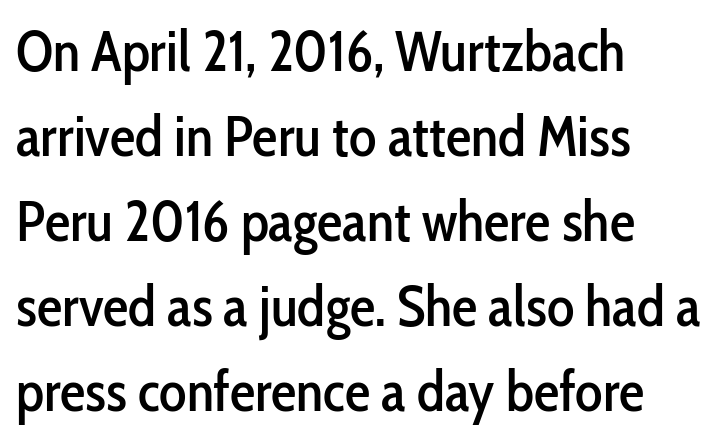
Vertical strokes here are truly vertical. Nobody drew a line under any word here. The text block is weighted toward the left margin, trailing off unevenly rightward. One glance says typical: line gaps are just what's usual. Is this a sans? Yes — the strokes have no serifs.
